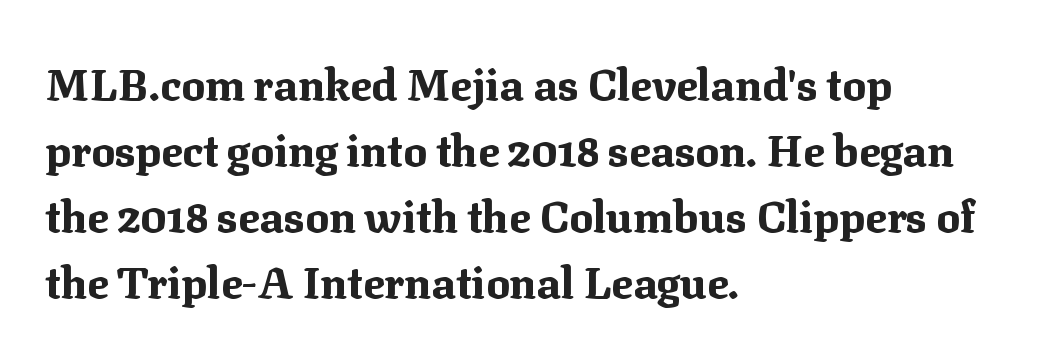
{"serif": "yes", "italic": "no", "bold": "yes", "weight": "bold", "width": "normal", "stroke_contrast": "medium", "x_height": "medium", "monospaced": "no", "underline": "no", "align": "left", "line_spacing": "normal", "line_spacing_ratio": 1.5, "letter_spacing": "normal", "letter_spacing_em": 0.0, "glyph_px": 44}
